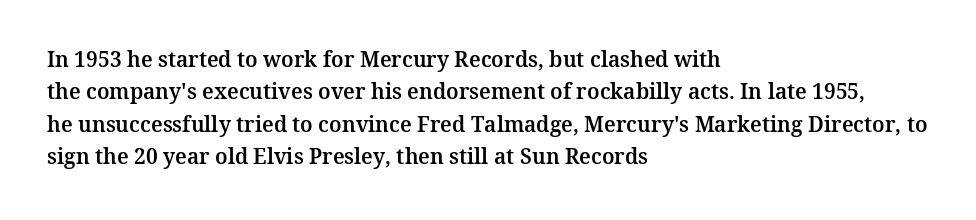
{"italic": "no", "underline": "no", "align": "left", "line_spacing": "normal", "line_spacing_ratio": 1.54, "letter_spacing": "normal", "letter_spacing_em": 0.0, "glyph_px": 21}
